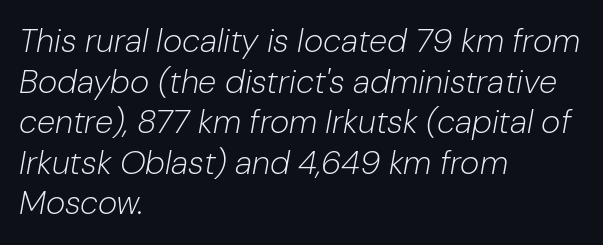
Q: Is the text bold? A: No.
Q: Is the text italic (slanted)? A: Yes, it leans right by about 10 degrees.
Q: Is the text underlined? A: No.
Q: How is the paragraph aligned? A: Left-aligned.
Q: Is the spacing between letters normal or unusually wide? A: Normal.
Q: Width (condensed, normal, or wide)? A: Normal.
Q: Stroke contrast? A: Low.
Q: x-height? A: Medium.
Q: Monospaced? A: No.
